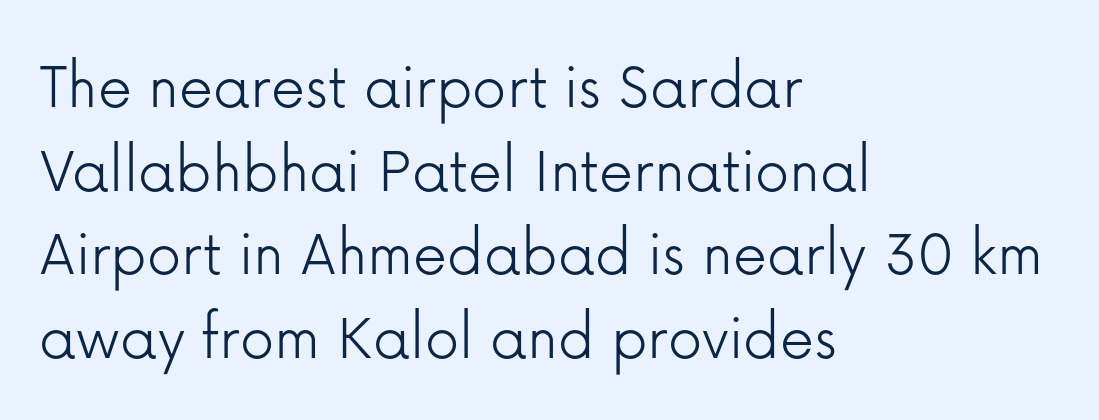
{"serif": "no", "italic": "no", "bold": "no", "weight": "light", "width": "normal", "stroke_contrast": "low", "x_height": "medium", "monospaced": "no", "underline": "no", "align": "left", "line_spacing_ratio": 1.23, "letter_spacing": "normal", "letter_spacing_em": 0.0, "glyph_px": 68}
